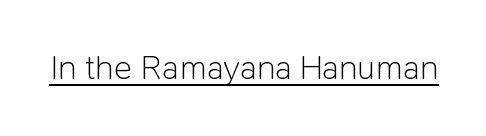
{"serif": "no", "italic": "no", "bold": "no", "weight": "light", "width": "normal", "stroke_contrast": "low", "x_height": "medium", "monospaced": "no", "underline": "yes", "letter_spacing": "normal", "letter_spacing_em": 0.0, "glyph_px": 34}
